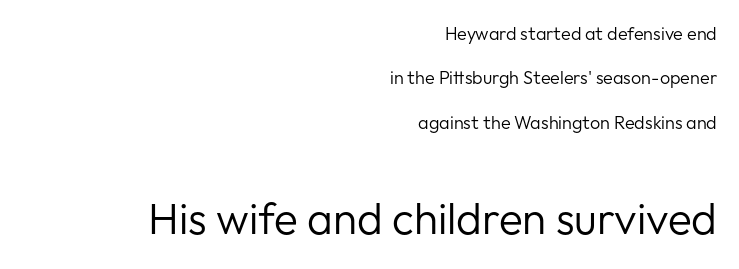
If you drew a line through each stem, it would be perfectly vertical. Glance below the letters and you will spot only blank space. The letters carry no serifs — their stems end cleanly without finishing strokes. Whoever set this made the second block the dominant, larger element. Compared with a flush-left layout, this one pins lines to the opposite, right side.
